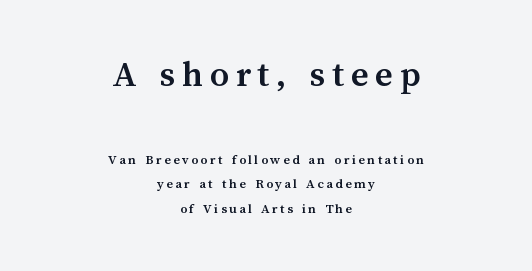
{"italic": "no", "bold": "yes", "weight": "semibold", "width": "normal", "stroke_contrast": "medium", "x_height": "medium", "monospaced": "no", "underline": "no", "align": "center", "line_spacing_ratio": 1.75, "larger_block": "first", "size_ratio": 2.71, "glyph_px": 38}
